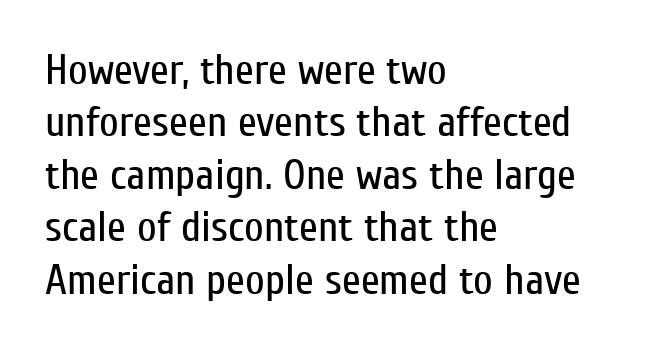
{"serif": "no", "italic": "no", "bold": "no", "weight": "regular", "width": "condensed", "stroke_contrast": "low", "x_height": "medium", "monospaced": "no", "underline": "no", "align": "left", "line_spacing_ratio": 1.22, "letter_spacing": "normal", "letter_spacing_em": 0.0, "glyph_px": 43}
